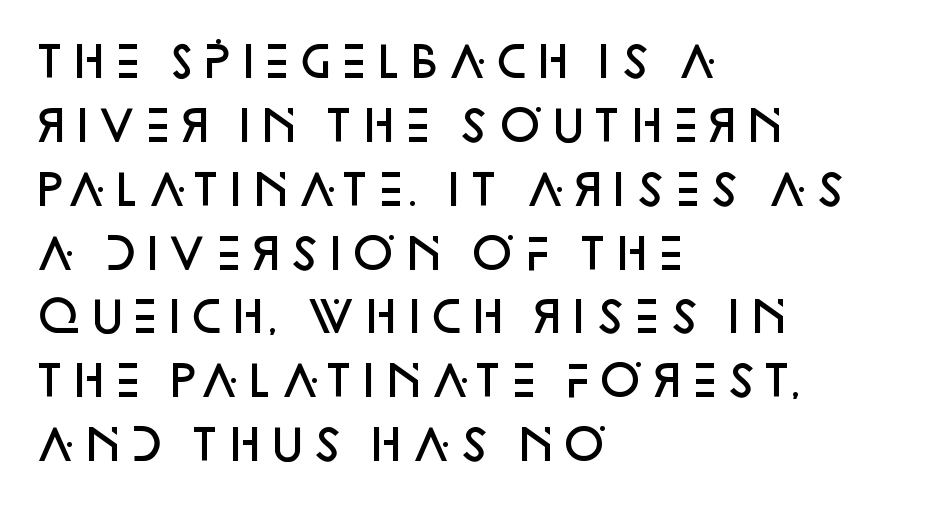
Q: Is the text bold? A: Semi-bold.
Q: Is the text italic (slanted)? A: No, it is upright.
Q: Is the typeface a serif or a sans-serif typeface? A: Sans-serif.
Q: Is the text underlined? A: No.
Q: How is the paragraph aligned? A: Left-aligned.
Q: Is the spacing between letters normal or unusually wide? A: Normal.
Q: Is the spacing between lines tight, normal or loose? A: Normal.
Q: Width (condensed, normal, or wide)? A: Normal.
Q: Stroke contrast? A: Low.
Q: x-height? A: Large.
Q: Monospaced? A: No.
